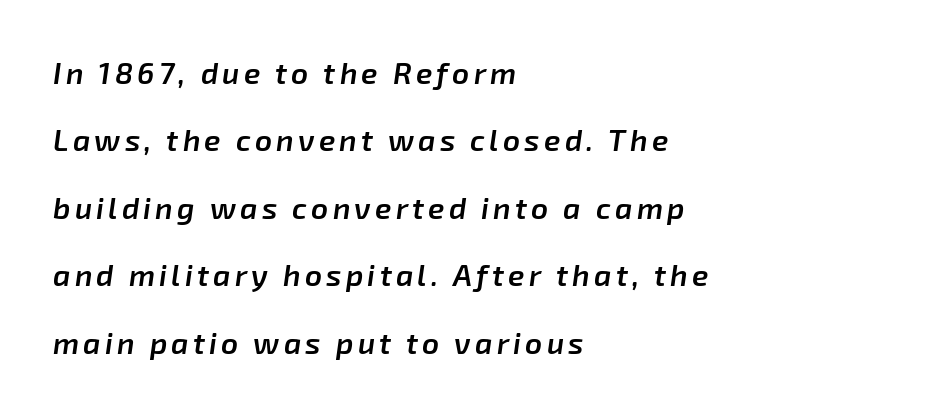
{"italic": "yes", "lean": "right", "slant_degrees": 8, "bold": "semi", "weight": "semibold", "width": "normal", "stroke_contrast": "low", "x_height": "medium", "monospaced": "no", "underline": "no", "align": "left", "line_spacing": "loose", "line_spacing_ratio": 2.25, "glyph_px": 30}
